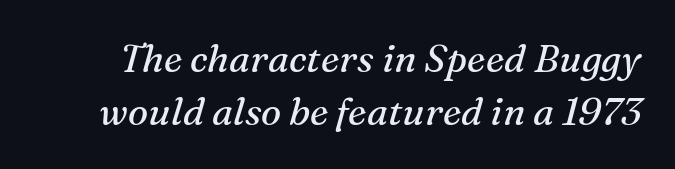
Q: Is the text bold? A: No.
Q: Is the text italic (slanted)? A: Yes, it leans right by about 16 degrees.
Q: Is the typeface a serif or a sans-serif typeface? A: Serif.
Q: Is the text underlined? A: No.
Q: Is the spacing between letters normal or unusually wide? A: Normal.
Q: Is the spacing between lines tight, normal or loose? A: Normal.
Q: Width (condensed, normal, or wide)? A: Normal.
Q: Stroke contrast? A: Medium.
Q: x-height? A: Medium.
Q: Monospaced? A: No.
